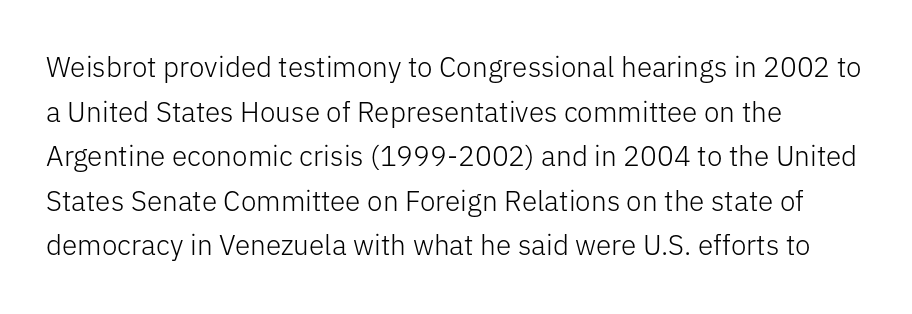
One glance says typical: line gaps are just what's usual. Layout note: lines flush left. I'd call this a sans setting — the letters go barefoot. Check the space under the baseline: it is left empty.
